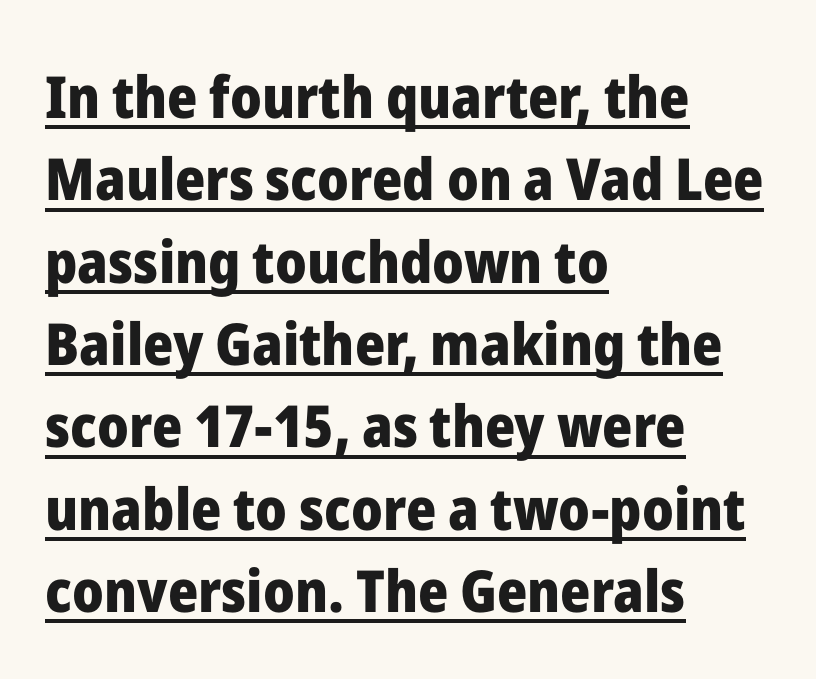
Q: Is the text bold? A: Yes.
Q: Is the text italic (slanted)? A: No, it is upright.
Q: Is the typeface a serif or a sans-serif typeface? A: Sans-serif.
Q: Is the text underlined? A: Yes.
Q: How is the paragraph aligned? A: Left-aligned.
Q: Is the spacing between letters normal or unusually wide? A: Normal.
Q: Is the spacing between lines tight, normal or loose? A: Normal.
Q: Width (condensed, normal, or wide)? A: Normal.
Q: Stroke contrast? A: Low.
Q: x-height? A: Medium.
Q: Monospaced? A: No.
